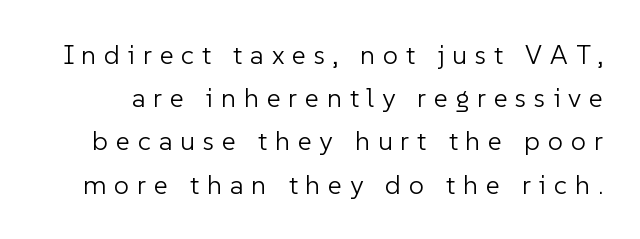
Inter-character spacing is expanded well beyond the font's built-in metrics. Vertical strokes here are truly vertical. Descenders are the only things crossing below the line. A normal amount of white space separates one row of letters from the next.
